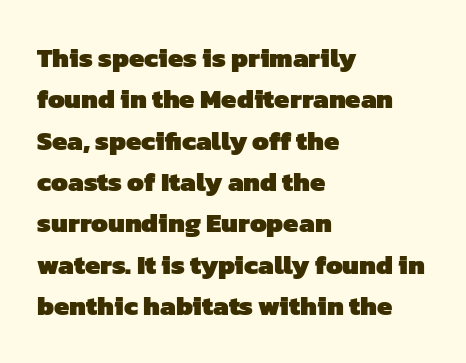
Q: Is the text bold? A: Yes.
Q: Is the text underlined? A: No.
Q: How is the paragraph aligned? A: Left-aligned.
Q: Is the spacing between letters normal or unusually wide? A: Normal.
Q: Is the spacing between lines tight, normal or loose? A: Normal.
